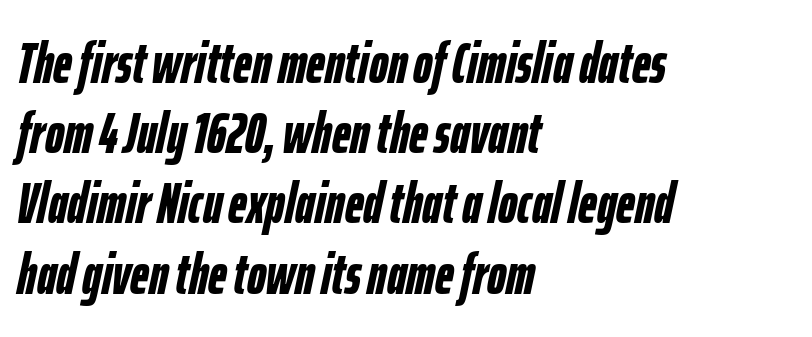
The image shows 58 px semibold, condensed type, italic (leaning right); set left-aligned, line spacing 1.21x, normal letter spacing, not underlined; low stroke contrast and a medium x-height.
